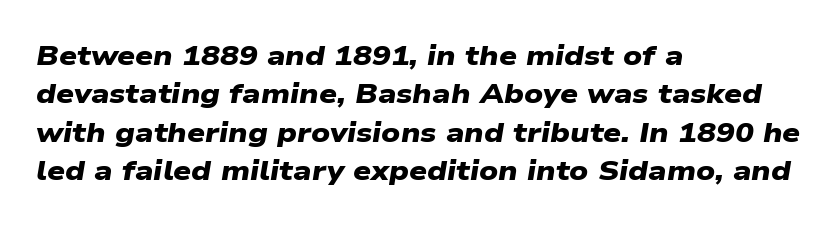
{"serif": "no", "bold": "yes", "weight": "heavy", "width": "wide", "stroke_contrast": "low", "x_height": "medium", "monospaced": "no", "underline": "no", "align": "left", "line_spacing": "normal", "line_spacing_ratio": 1.37, "letter_spacing": "normal", "letter_spacing_em": 0.0, "glyph_px": 28}
